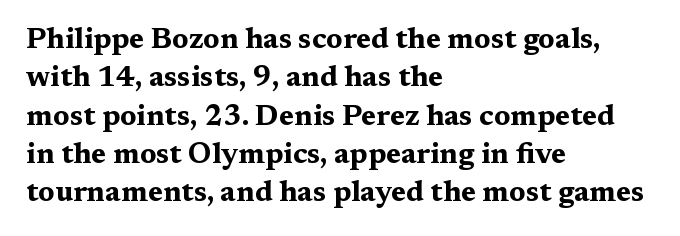
The image shows 29 px bold, wide serif type, upright; set left-aligned, normal line spacing (1.32x), normal letter spacing, not underlined; medium stroke contrast and a medium x-height.
